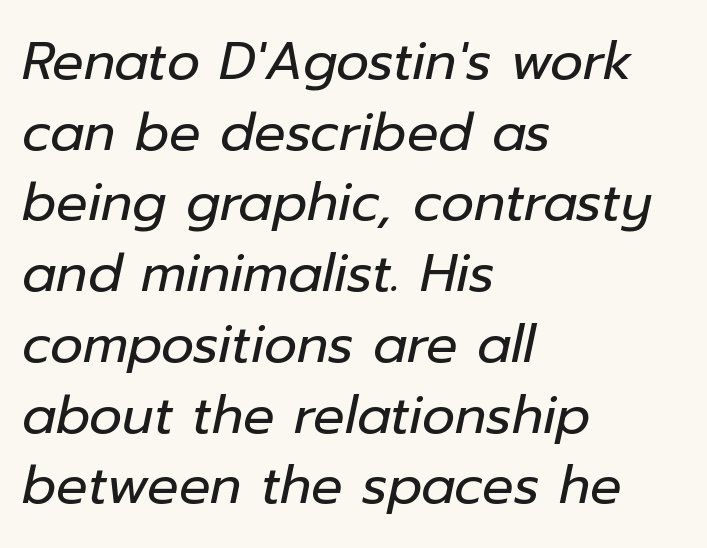
{"italic": "yes", "lean": "right", "slant_degrees": 12, "bold": "no", "weight": "regular", "width": "normal", "stroke_contrast": "low", "x_height": "medium", "monospaced": "no", "underline": "no", "align": "left", "line_spacing": "normal", "line_spacing_ratio": 1.36, "letter_spacing": "normal", "letter_spacing_em": 0.0, "glyph_px": 52}
